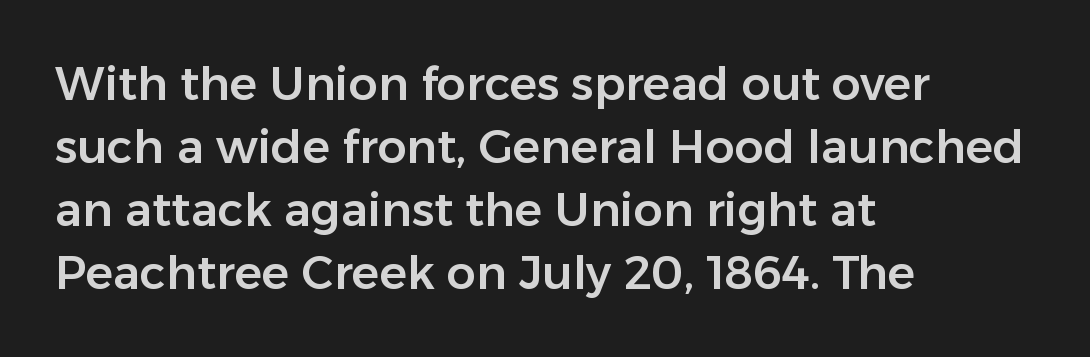
The image shows 46 px sans-serif type, upright; set left-aligned, normal line spacing (1.37x), normal letter spacing, not underlined; low stroke contrast and a medium x-height.
